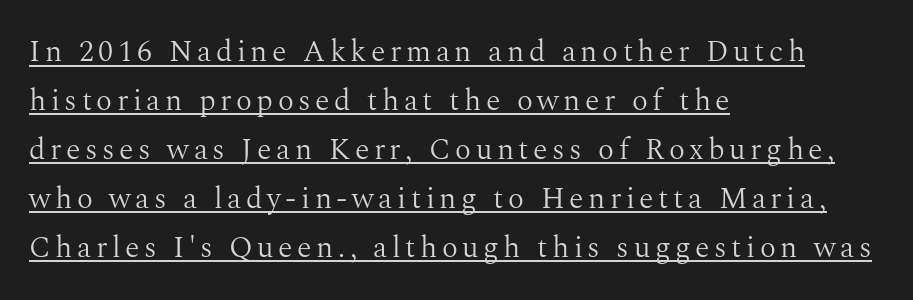
{"serif": "yes", "italic": "no", "bold": "no", "weight": "light", "width": "normal", "stroke_contrast": "medium", "x_height": "medium", "monospaced": "no", "underline": "yes", "align": "left", "line_spacing": "normal", "line_spacing_ratio": 1.63, "glyph_px": 30}
